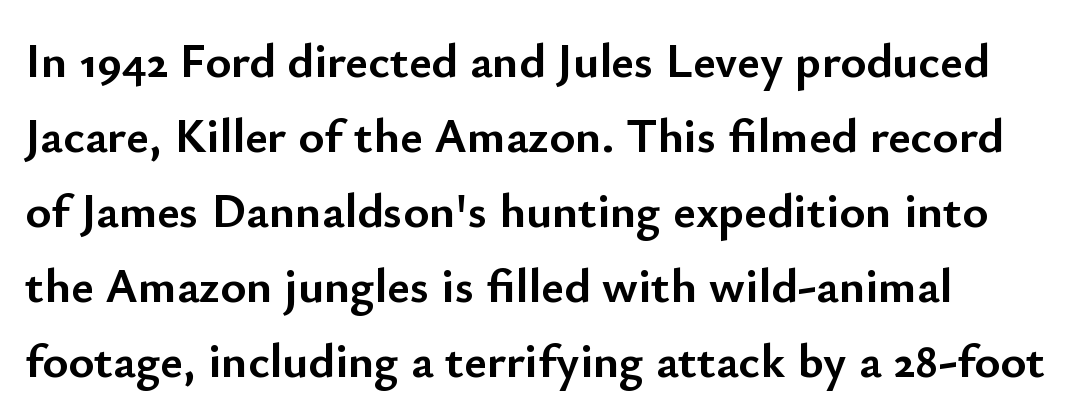
Q: Is the text bold? A: Yes.
Q: Is the text italic (slanted)? A: No, it is upright.
Q: Is the typeface a serif or a sans-serif typeface? A: Sans-serif.
Q: Is the text underlined? A: No.
Q: Is the spacing between letters normal or unusually wide? A: Normal.
Q: Is the spacing between lines tight, normal or loose? A: Normal.
Q: Width (condensed, normal, or wide)? A: Normal.
Q: Stroke contrast? A: Low.
Q: x-height? A: Small.
Q: Monospaced? A: No.
